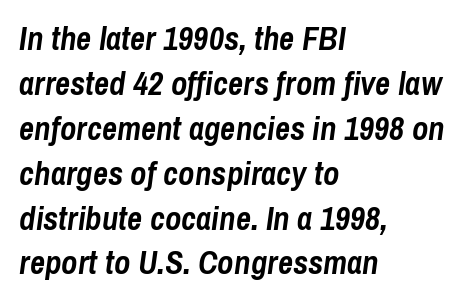
The image shows 33 px semibold, condensed type, italic (leaning right); set left-aligned, normal line spacing (1.36x), normal letter spacing, not underlined; low stroke contrast and a medium x-height.
